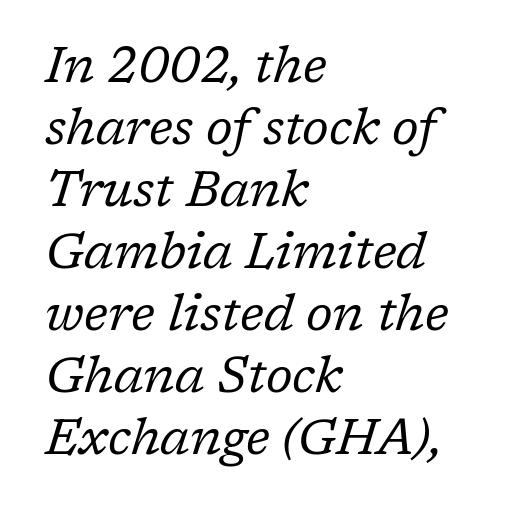
You could call the tracking neutral — neither tight nor loose. Rendered with sloped, italic letterforms. This sample has the flowing, uneven cadence of proportional lettering. Yep, those are serifs on the letters. The foot of each line stays bare and open. No chunkiness to these letters — they're not bold.
